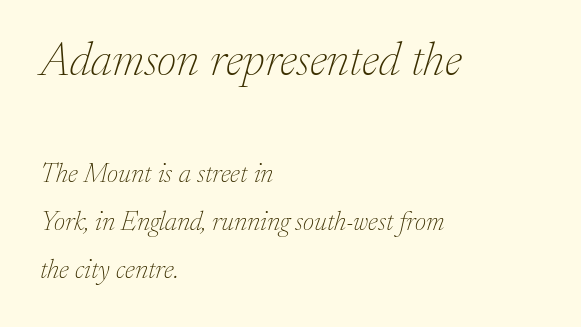
{"serif": "yes", "italic": "yes", "lean": "right", "slant_degrees": 17, "bold": "no", "weight": "thin", "width": "normal", "stroke_contrast": "low", "x_height": "medium", "monospaced": "no", "underline": "no", "align": "left", "line_spacing_ratio": 1.79, "letter_spacing": "normal", "letter_spacing_em": 0.0, "larger_block": "first", "size_ratio": 1.74, "glyph_px": 47}
